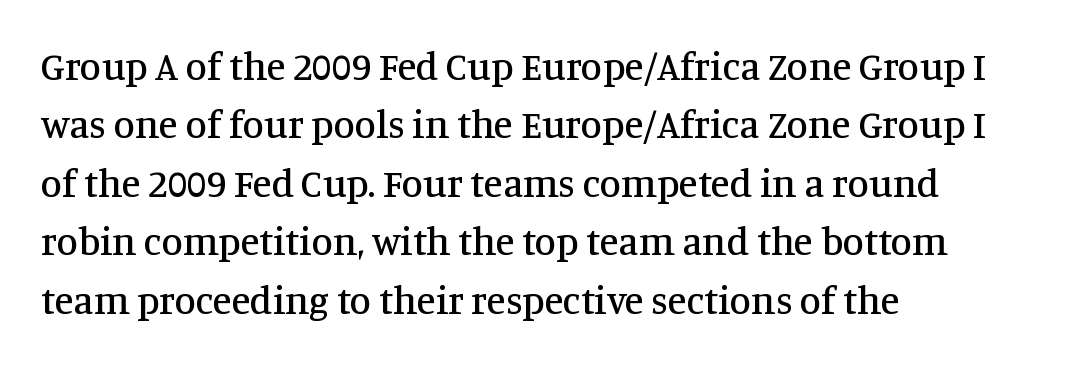
{"serif": "yes", "italic": "no", "width": "normal", "stroke_contrast": "medium", "x_height": "large", "monospaced": "no", "underline": "no", "align": "left", "line_spacing": "normal", "line_spacing_ratio": 1.5, "letter_spacing": "normal", "letter_spacing_em": 0.0, "glyph_px": 39}
